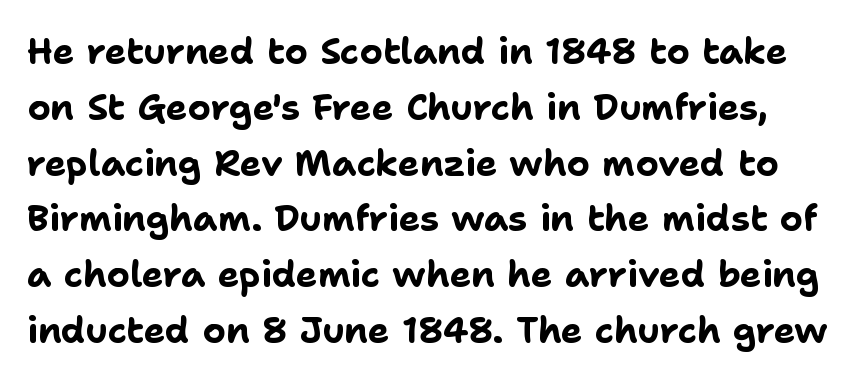
The specimen reads as upright at a glance. The face used here is proportionally spaced, like ordinary book or web type. Is this a sans? Yes — the strokes have no serifs. What's the leading like? Ordinary, nothing unusual. Words float on clear page, feet unadorned.
